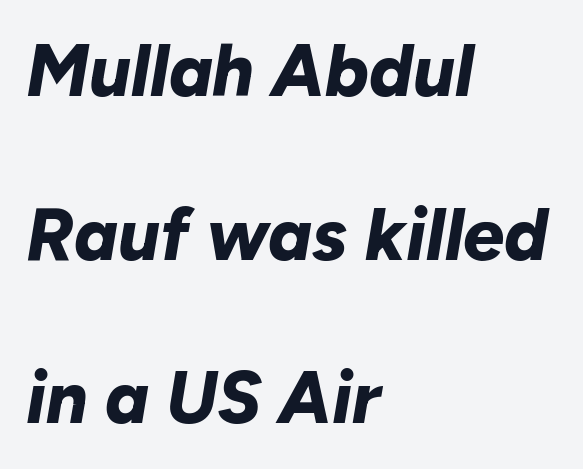
{"italic": "yes", "lean": "right", "slant_degrees": 10, "bold": "yes", "weight": "bold", "width": "normal", "stroke_contrast": "low", "x_height": "medium", "monospaced": "no", "underline": "no", "align": "left", "line_spacing": "loose", "line_spacing_ratio": 2.24, "letter_spacing": "normal", "letter_spacing_em": 0.0, "glyph_px": 73}
